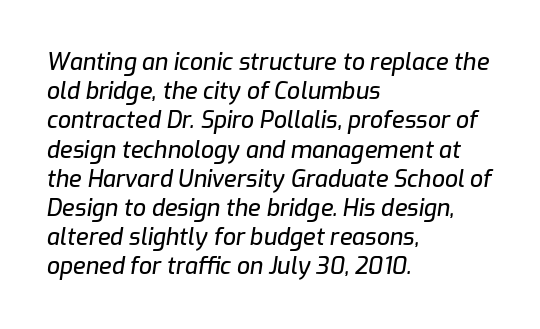
If you drew a ruler down the left edge, every line would touch it. Is the type slanted? Yes — the strokes lean at a clear angle. The tracking reads as untouched default to a designer's eye. Vertical spacing — default.
